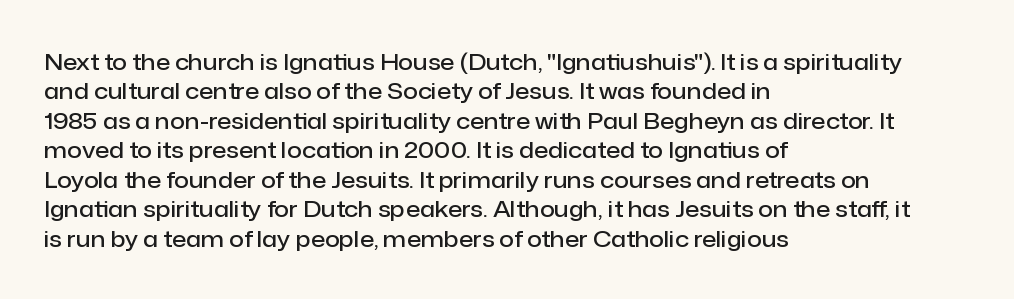
{"italic": "no", "bold": "semi", "underline": "no", "align": "left", "line_spacing": "normal", "line_spacing_ratio": 1.28, "letter_spacing": "normal", "letter_spacing_em": 0.0, "glyph_px": 23}
